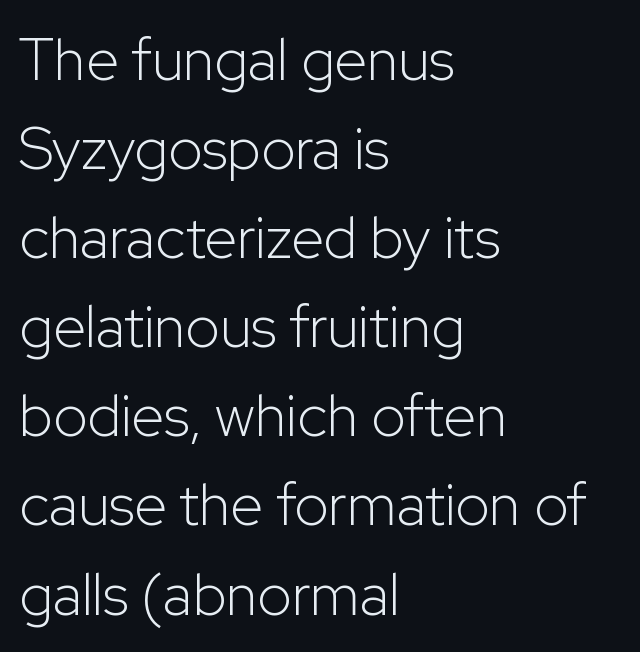
Q: Is the text bold? A: No.
Q: Is the text italic (slanted)? A: No, it is upright.
Q: Is the typeface a serif or a sans-serif typeface? A: Sans-serif.
Q: Is the text underlined? A: No.
Q: How is the paragraph aligned? A: Left-aligned.
Q: Is the spacing between letters normal or unusually wide? A: Normal.
Q: Is the spacing between lines tight, normal or loose? A: Normal.
Q: Width (condensed, normal, or wide)? A: Normal.
Q: Stroke contrast? A: Low.
Q: x-height? A: Medium.
Q: Monospaced? A: No.
